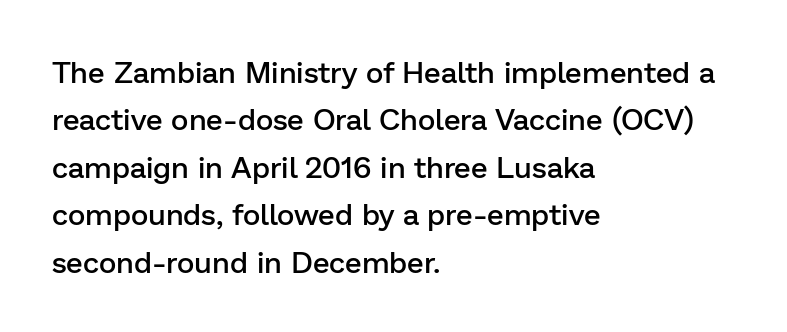
{"serif": "no", "italic": "no", "bold": "semi", "weight": "semibold", "width": "normal", "stroke_contrast": "low", "x_height": "medium", "monospaced": "no", "underline": "no", "align": "left", "line_spacing": "normal", "line_spacing_ratio": 1.58, "letter_spacing": "normal", "letter_spacing_em": 0.0, "glyph_px": 30}
